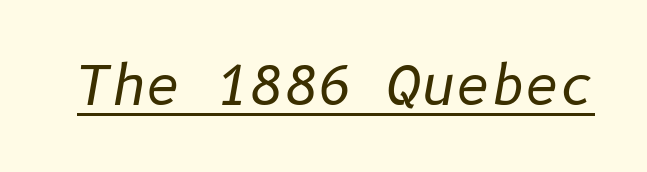
Q: Is the text bold? A: No.
Q: Is the text italic (slanted)? A: Yes, it leans right by about 10 degrees.
Q: Is the text underlined? A: Yes.
Q: Is the spacing between letters normal or unusually wide? A: Normal.
Q: Width (condensed, normal, or wide)? A: Normal.
Q: Stroke contrast? A: Low.
Q: x-height? A: Medium.
